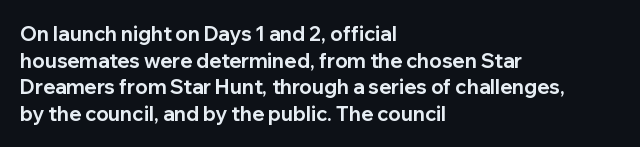
The image shows 20 px bold type, upright; set left-aligned, normal line spacing (1.33x), normal letter spacing, not underlined.
